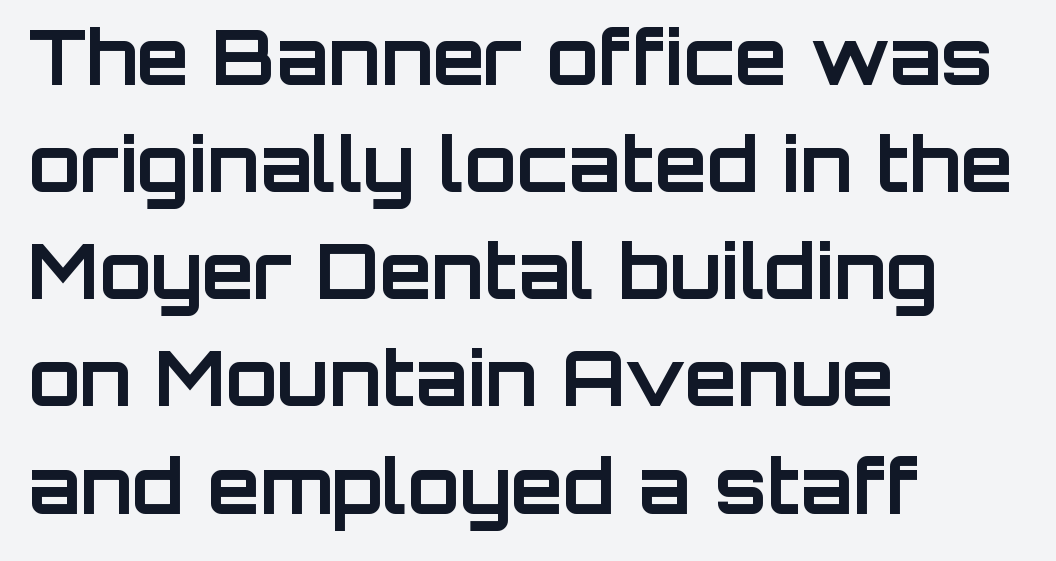
{"serif": "no", "italic": "no", "bold": "yes", "weight": "bold", "width": "normal", "stroke_contrast": "low", "x_height": "large", "monospaced": "no", "underline": "no", "align": "left", "line_spacing": "normal", "line_spacing_ratio": 1.41, "letter_spacing": "normal", "letter_spacing_em": 0.0, "glyph_px": 76}
